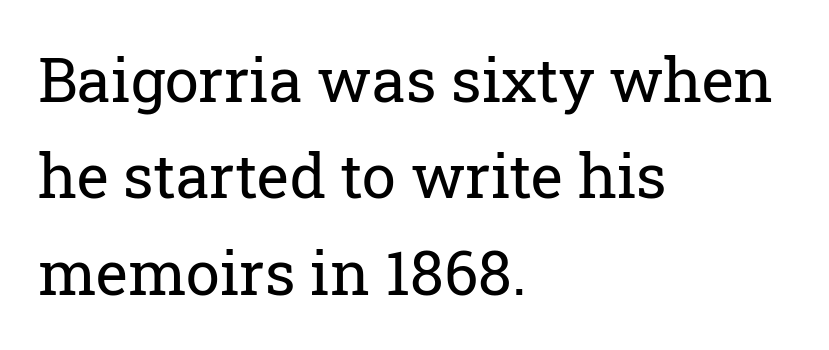
When letters stand straight like this, we call the style roman or upright. These lines stack with their left ends in a neat column. Nothing unusual about the tracking: characters are spaced as the font intends. These lines are rendered in a variable-pitch font. The passage shown is typeset with a serif family. Heaviness? Minimal to ordinary, like unemphasized prose.
